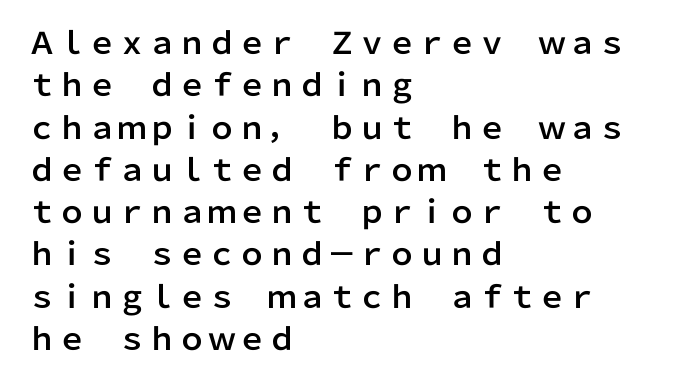
You can tell from the bare stems that sans-serif type was used. If you drew a line through each stem, it would be perfectly vertical. There is no visible air inserted between adjacent glyphs. Note the varied advance widths — an 'i' is clearly narrower than an 'm'.
